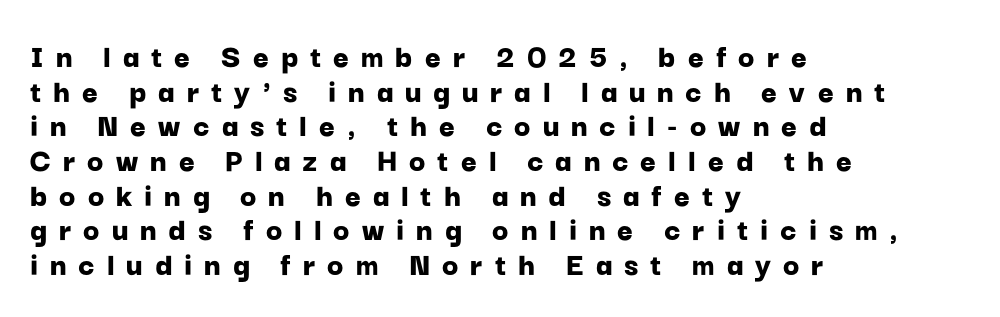
{"serif": "no", "italic": "no", "bold": "yes", "weight": "bold", "width": "normal", "stroke_contrast": "low", "x_height": "medium", "monospaced": "no", "underline": "no", "align": "left", "line_spacing": "tight", "line_spacing_ratio": 1.02, "letter_spacing": "wide", "letter_spacing_em": 0.35, "glyph_px": 34}
